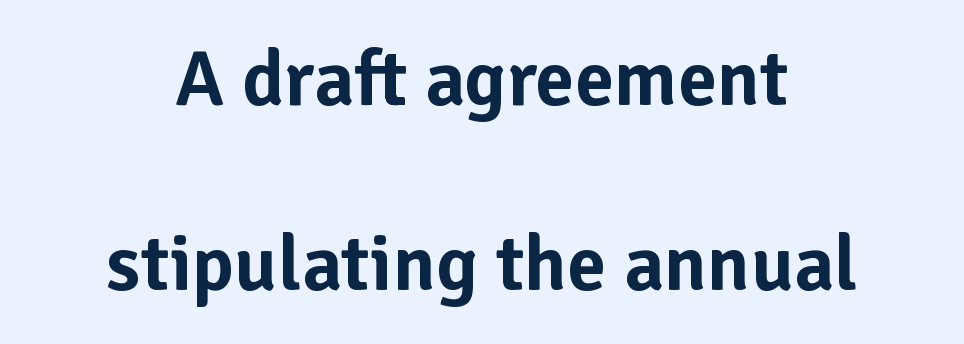
The type family on display is of the sans-serif kind. A typesetter would mark this as roman, not italic. Visually the block forms a symmetrical silhouette, jagged on both flanks. Character widths vary here, with narrow letters taking less room than wide ones. The specimen omits any rule beneath the text block's lines.
